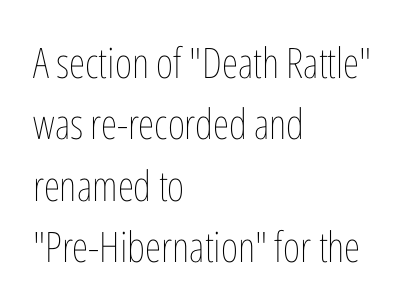
{"italic": "no", "bold": "no", "weight": "thin", "width": "condensed", "stroke_contrast": "low", "x_height": "medium", "monospaced": "no", "underline": "no", "align": "left", "line_spacing": "normal", "line_spacing_ratio": 1.46, "letter_spacing": "normal", "letter_spacing_em": 0.0, "glyph_px": 42}
